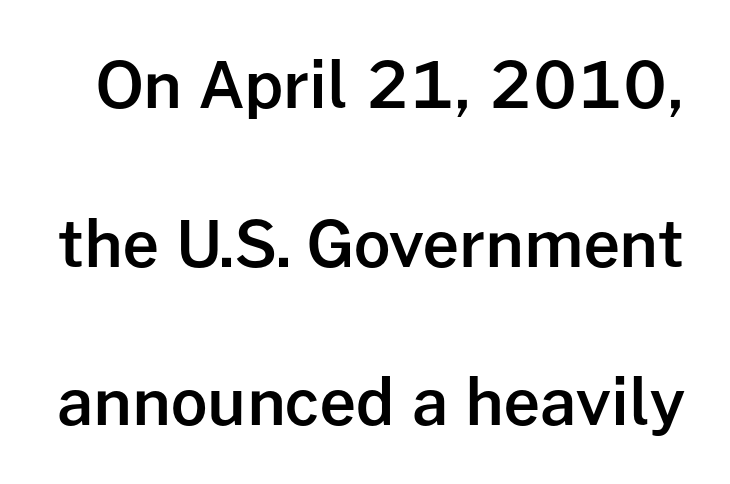
The space directly below the letters is spotless. As a designer I'd log this as weight 600, semibold. Think of a printed novel: that variable character pitch is what you see here. This sample uses a sans-serif face. Italic? Not at all — the glyphs are vertical.
